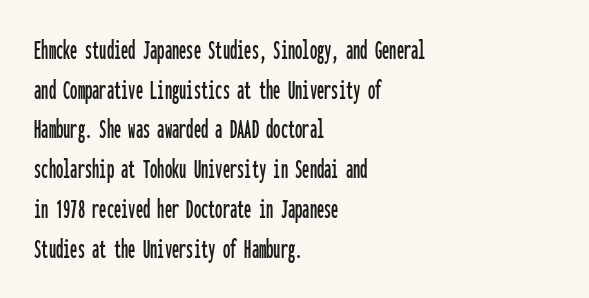
Leading: standard. Rule under the text: the space is simply empty. Each line starts at the same left margin while the right side varies. A roman cut, with each character standing at attention. The passage shown is typed in a monospace face where columns stay perfectly aligned. There is no visible air inserted between adjacent glyphs.
